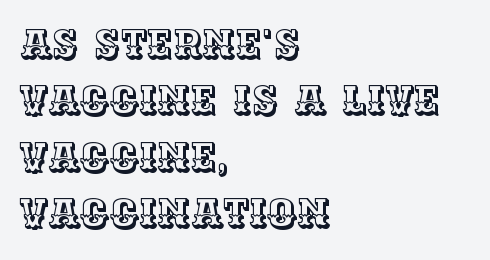
Q: Is the text italic (slanted)? A: No, it is upright.
Q: Is the text underlined? A: No.
Q: How is the paragraph aligned? A: Left-aligned.
Q: Is the spacing between letters normal or unusually wide? A: Normal.
Q: Is the spacing between lines tight, normal or loose? A: Normal.
Q: Width (condensed, normal, or wide)? A: Normal.
Q: x-height? A: Large.
Q: Monospaced? A: No.
